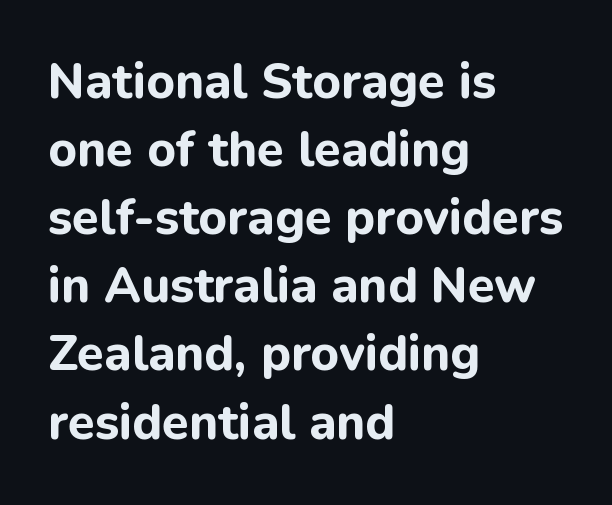
{"serif": "no", "italic": "no", "bold": "yes", "weight": "bold", "width": "normal", "stroke_contrast": "low", "x_height": "medium", "monospaced": "no", "underline": "no", "align": "left", "line_spacing": "normal", "line_spacing_ratio": 1.39, "letter_spacing": "normal", "letter_spacing_em": 0.0, "glyph_px": 49}
